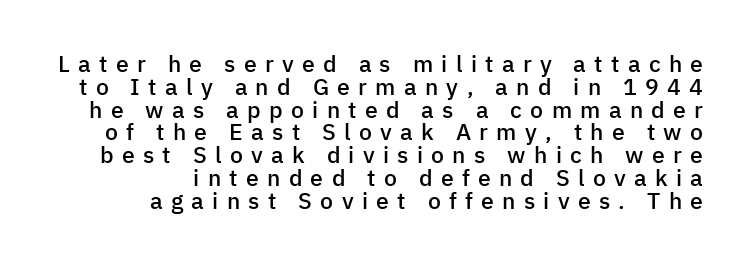
{"italic": "no", "bold": "semi", "underline": "no", "align": "right", "line_spacing": "tight", "line_spacing_ratio": 0.99, "letter_spacing": "wide", "letter_spacing_em": 0.36, "glyph_px": 23}
